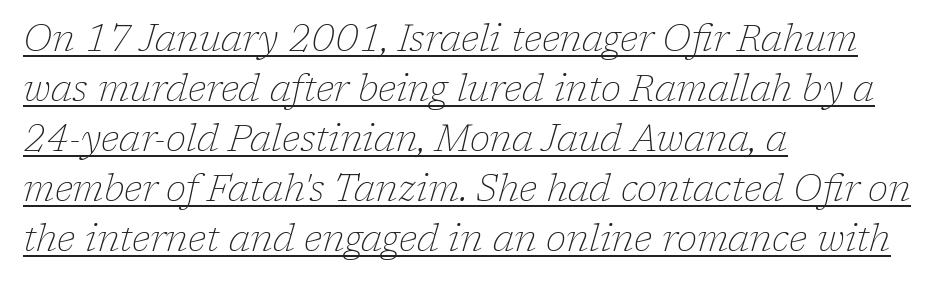
Q: Is the text bold? A: No.
Q: Is the text italic (slanted)? A: Yes, it leans right by about 17 degrees.
Q: Is the typeface a serif or a sans-serif typeface? A: Serif.
Q: Is the text underlined? A: Yes.
Q: How is the paragraph aligned? A: Left-aligned.
Q: Is the spacing between letters normal or unusually wide? A: Normal.
Q: Is the spacing between lines tight, normal or loose? A: Normal.
Q: Width (condensed, normal, or wide)? A: Normal.
Q: Stroke contrast? A: Low.
Q: x-height? A: Medium.
Q: Monospaced? A: No.
